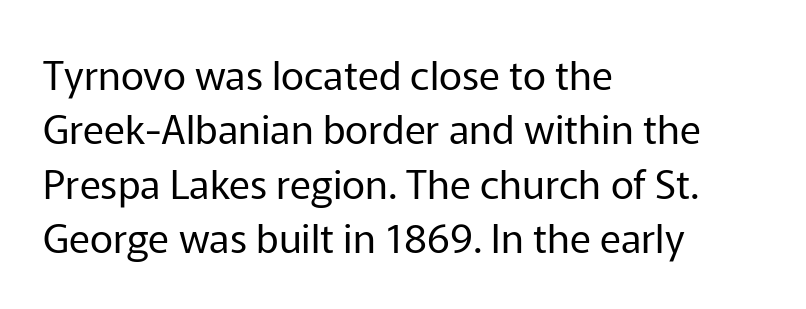
The lines sit at an ordinary, default distance from one another. The setting favours the left margin, as ordinary paragraphs usually do. Upright lettering throughout. Nothing unusual about the tracking: characters are spaced as the font intends. Here the designer chose a conventional face with non-uniform glyph widths.
